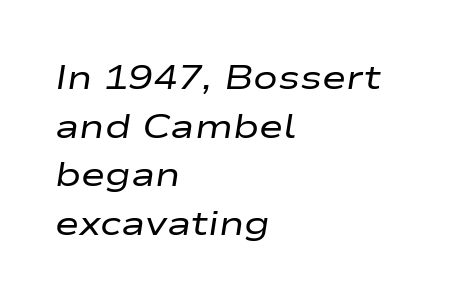
Q: Is the text bold? A: No.
Q: Is the text italic (slanted)? A: Yes, it leans right by about 9 degrees.
Q: Is the text underlined? A: No.
Q: How is the paragraph aligned? A: Left-aligned.
Q: Is the spacing between letters normal or unusually wide? A: Normal.
Q: Is the spacing between lines tight, normal or loose? A: Normal.
Q: Width (condensed, normal, or wide)? A: Wide.
Q: Stroke contrast? A: Low.
Q: x-height? A: Medium.
Q: Monospaced? A: No.
